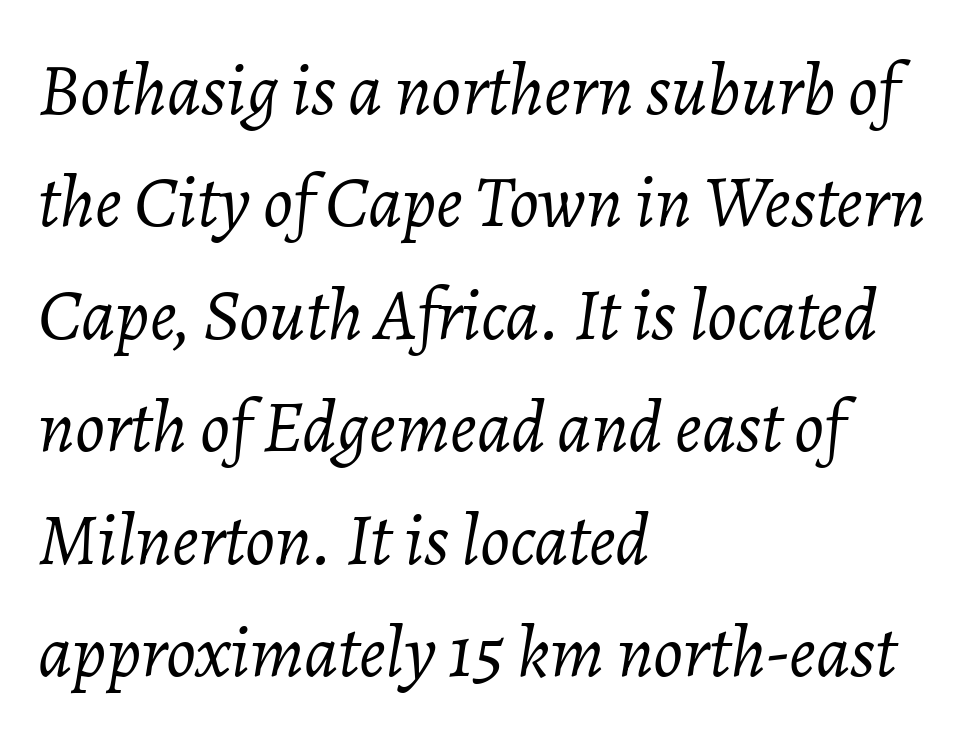
The image shows 74 px light type, italic (leaning right); set left-aligned, normal line spacing (1.52x), normal letter spacing, not underlined; low stroke contrast and a medium x-height.
